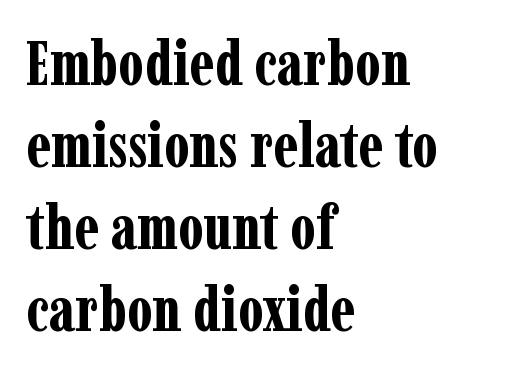
The image shows 62 px bold, condensed serif type, upright; set left-aligned, normal line spacing (1.32x), normal letter spacing, not underlined; low stroke contrast and a medium x-height.
